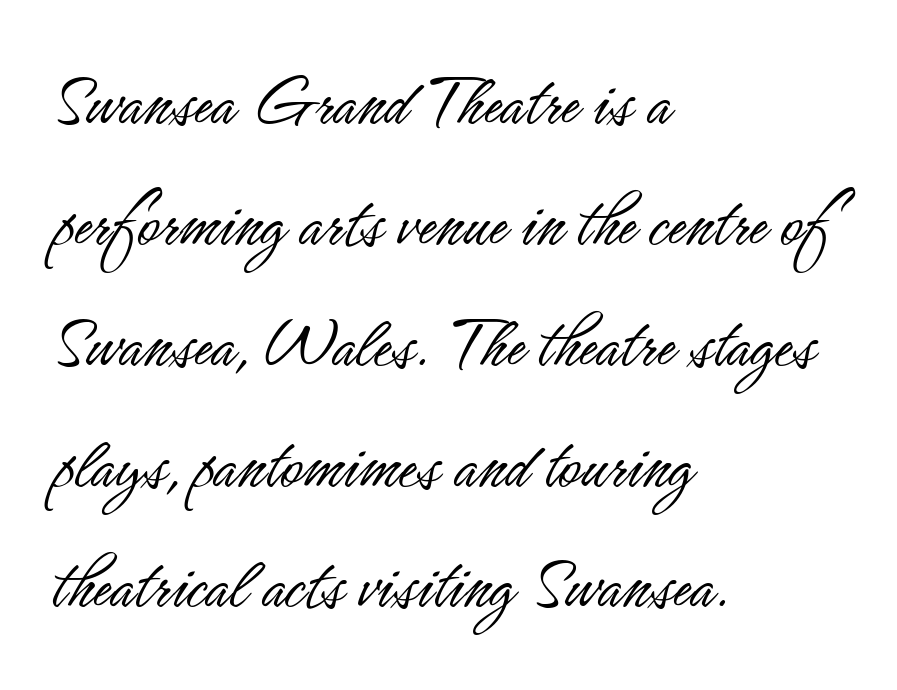
This is sans-serif lettering, the kind often seen on screens and signage. Weight class: somewhere from thin through regular. Underline: absent. The face used here is proportionally spaced, like ordinary book or web type. Caption: multi-line text, flush left, ragged right.
